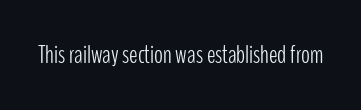
Q: Is the text bold? A: No.
Q: Is the text italic (slanted)? A: No, it is upright.
Q: Is the text underlined? A: No.
Q: Is the spacing between letters normal or unusually wide? A: Normal.
